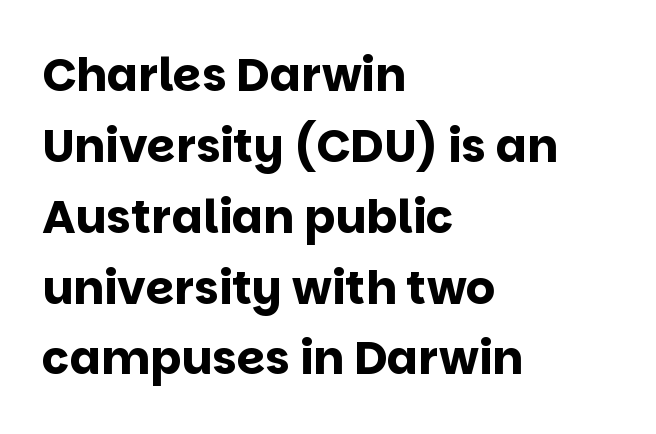
Q: Is the text bold? A: Yes.
Q: Is the text italic (slanted)? A: No, it is upright.
Q: Is the typeface a serif or a sans-serif typeface? A: Sans-serif.
Q: Is the text underlined? A: No.
Q: How is the paragraph aligned? A: Left-aligned.
Q: Is the spacing between letters normal or unusually wide? A: Normal.
Q: Is the spacing between lines tight, normal or loose? A: Normal.
Q: Width (condensed, normal, or wide)? A: Normal.
Q: Stroke contrast? A: Low.
Q: x-height? A: Large.
Q: Monospaced? A: No.
